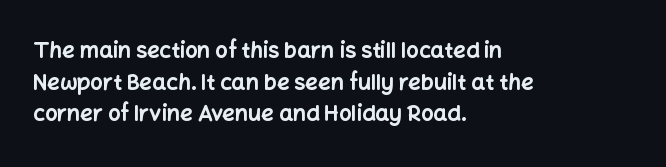
Q: Is the text bold? A: Yes.
Q: Is the text italic (slanted)? A: No, it is upright.
Q: Is the text underlined? A: No.
Q: How is the paragraph aligned? A: Left-aligned.
Q: Is the spacing between letters normal or unusually wide? A: Normal.
Q: Is the spacing between lines tight, normal or loose? A: Normal.
